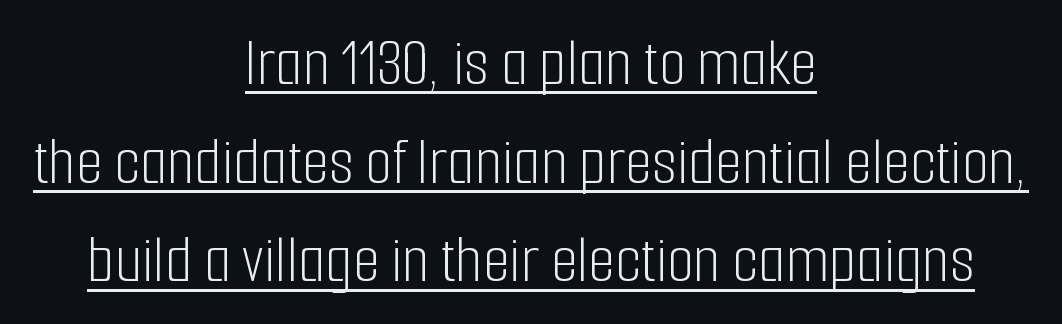
Q: Is the text bold? A: No.
Q: Is the text italic (slanted)? A: No, it is upright.
Q: Is the typeface a serif or a sans-serif typeface? A: Sans-serif.
Q: Is the text underlined? A: Yes.
Q: How is the paragraph aligned? A: Centered.
Q: Is the spacing between letters normal or unusually wide? A: Normal.
Q: Is the spacing between lines tight, normal or loose? A: Normal.
Q: Width (condensed, normal, or wide)? A: Condensed.
Q: Stroke contrast? A: Low.
Q: x-height? A: Medium.
Q: Monospaced? A: No.
